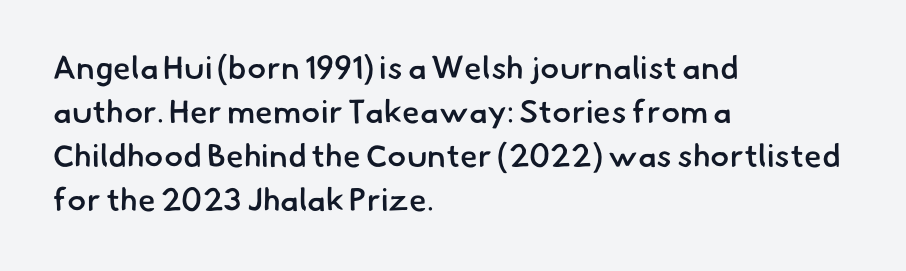
The image shows 32 px semibold sans-serif type; set left-aligned, normal line spacing (1.37x), normal letter spacing, not underlined; low stroke contrast and a small x-height.
